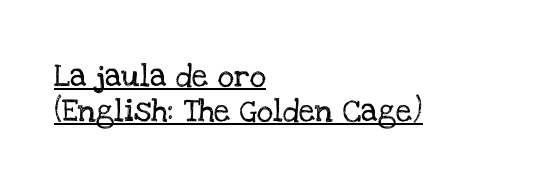
{"italic": "no", "underline": "yes", "align": "left", "line_spacing": "normal", "line_spacing_ratio": 1.53, "letter_spacing": "normal", "letter_spacing_em": 0.0, "glyph_px": 23}
